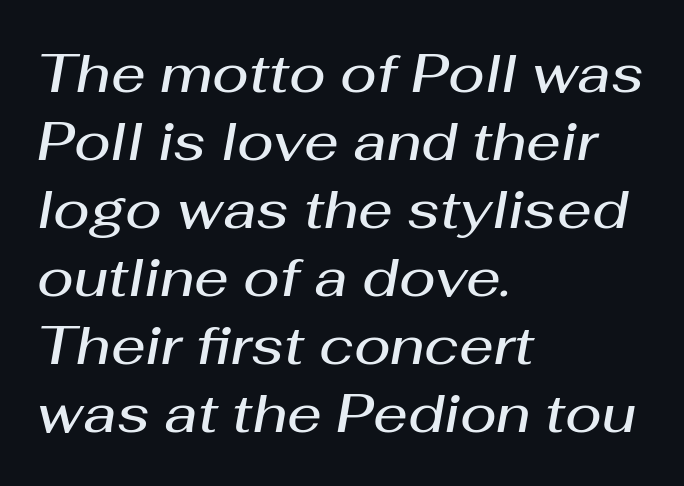
The image shows 54 px semibold type, italic (leaning right); set left-aligned, normal line spacing (1.26x), normal letter spacing, not underlined; medium stroke contrast and a medium x-height.
